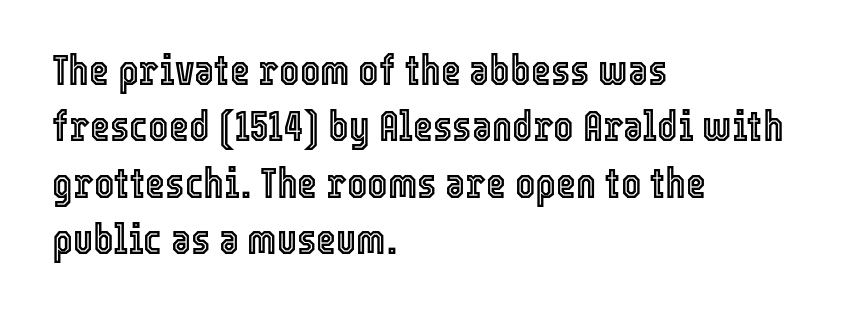
Q: Is the text italic (slanted)? A: No, it is upright.
Q: Is the text underlined? A: No.
Q: How is the paragraph aligned? A: Left-aligned.
Q: Is the spacing between letters normal or unusually wide? A: Normal.
Q: Is the spacing between lines tight, normal or loose? A: Normal.
Q: Width (condensed, normal, or wide)? A: Condensed.
Q: x-height? A: Medium.
Q: Monospaced? A: No.
